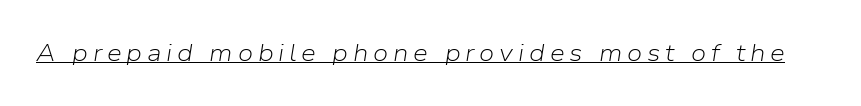
The image shows 24 px text type, italic (leaning right); set unusually wide letter spacing (+0.2 em), underlined.
